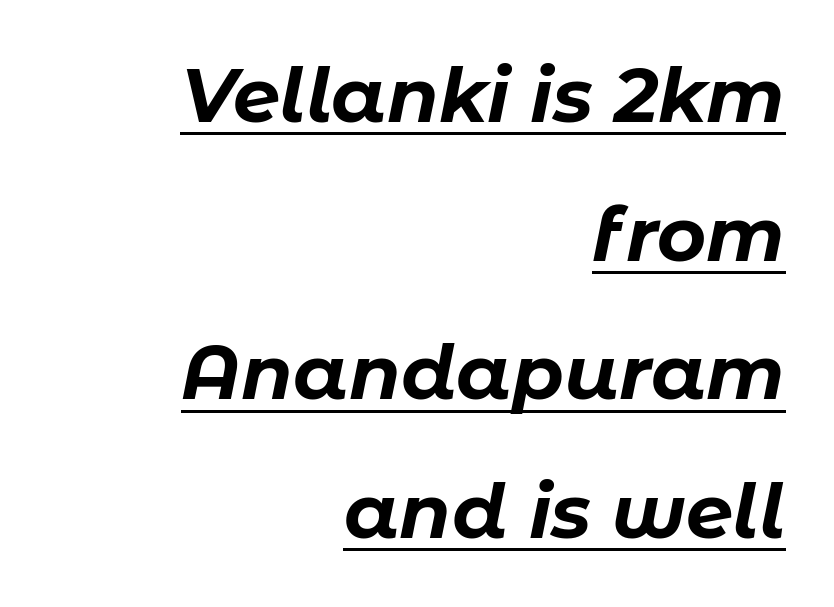
{"italic": "yes", "lean": "right", "slant_degrees": 11, "bold": "yes", "weight": "bold", "width": "normal", "stroke_contrast": "low", "x_height": "medium", "monospaced": "no", "underline": "yes", "align": "right", "line_spacing_ratio": 1.85, "letter_spacing": "normal", "letter_spacing_em": 0.0, "glyph_px": 75}
